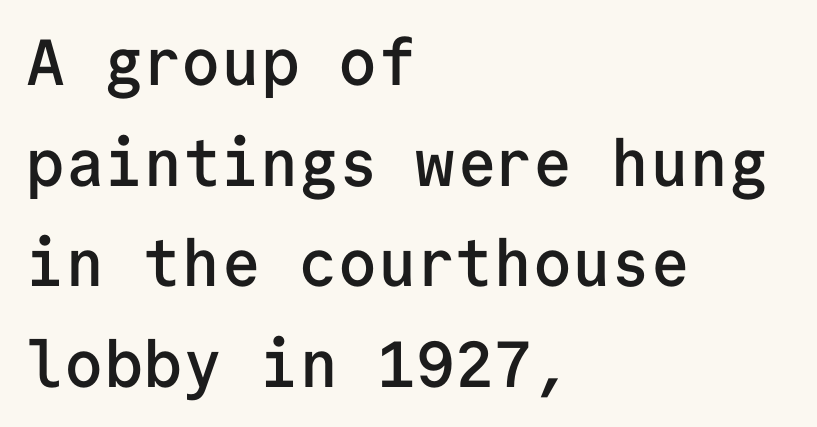
Q: Is the text bold? A: Semi-bold.
Q: Is the text italic (slanted)? A: No, it is upright.
Q: Is the typeface a serif or a sans-serif typeface? A: Sans-serif.
Q: Is the text underlined? A: No.
Q: How is the paragraph aligned? A: Left-aligned.
Q: Is the spacing between letters normal or unusually wide? A: Normal.
Q: Is the spacing between lines tight, normal or loose? A: Normal.
Q: Width (condensed, normal, or wide)? A: Normal.
Q: Stroke contrast? A: Low.
Q: x-height? A: Medium.
Q: Monospaced? A: Yes.
